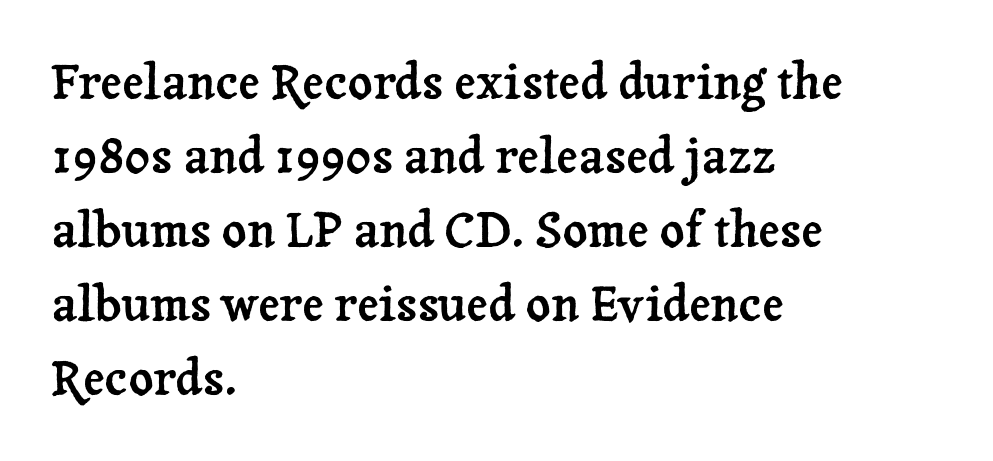
{"serif": "yes", "italic": "no", "width": "normal", "stroke_contrast": "low", "x_height": "medium", "monospaced": "no", "underline": "no", "align": "left", "line_spacing": "normal", "line_spacing_ratio": 1.54, "letter_spacing": "normal", "letter_spacing_em": 0.0, "glyph_px": 48}
